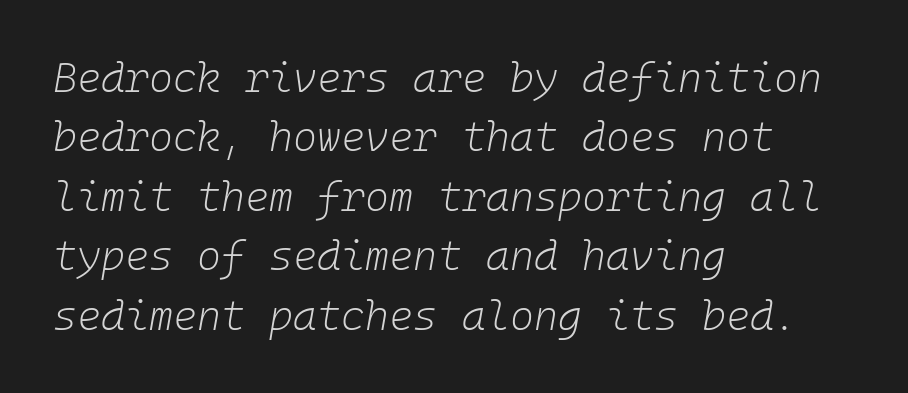
Q: Is the text bold? A: No.
Q: Is the text italic (slanted)? A: Yes, it leans right by about 10 degrees.
Q: Is the text underlined? A: No.
Q: How is the paragraph aligned? A: Left-aligned.
Q: Is the spacing between letters normal or unusually wide? A: Normal.
Q: Is the spacing between lines tight, normal or loose? A: Normal.
Q: Width (condensed, normal, or wide)? A: Normal.
Q: Stroke contrast? A: Low.
Q: x-height? A: Medium.
Q: Monospaced? A: Yes.
